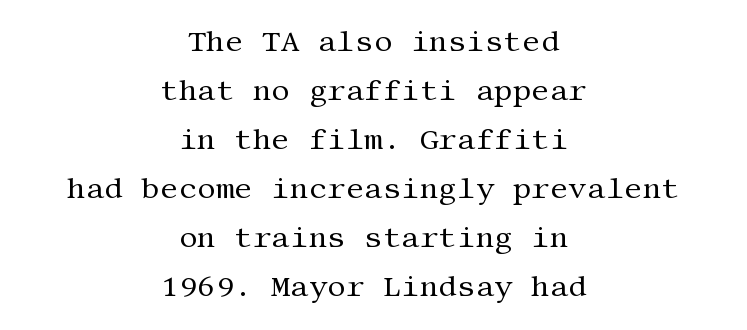
The image shows 29 px regular-weight serif type, upright; set centered, normal line spacing (1.69x), normal letter spacing, not underlined; medium stroke contrast and a large x-height.
